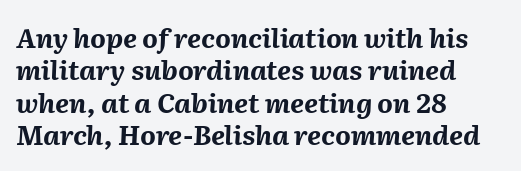
{"italic": "yes", "lean": "right", "slant_degrees": 2, "bold": "yes", "underline": "no", "align": "left", "line_spacing_ratio": 1.2, "letter_spacing": "normal", "letter_spacing_em": 0.0, "glyph_px": 27}
